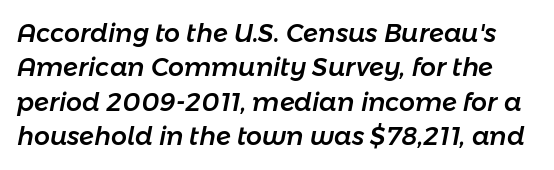
The image shows 25 px text type, italic (leaning right); set normal line spacing (1.38x), normal letter spacing, not underlined.
